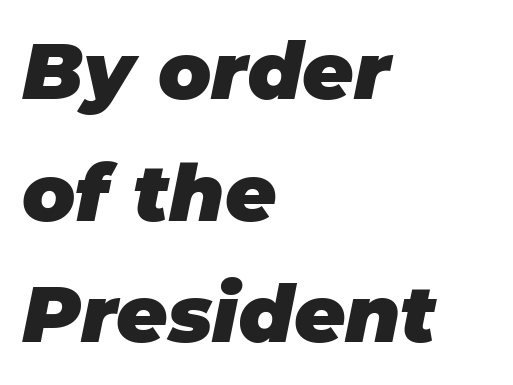
{"italic": "yes", "lean": "right", "slant_degrees": 11, "bold": "yes", "weight": "heavy", "width": "normal", "stroke_contrast": "low", "x_height": "large", "monospaced": "no", "underline": "no", "align": "left", "line_spacing": "normal", "line_spacing_ratio": 1.54, "letter_spacing": "normal", "letter_spacing_em": 0.0, "glyph_px": 79}
